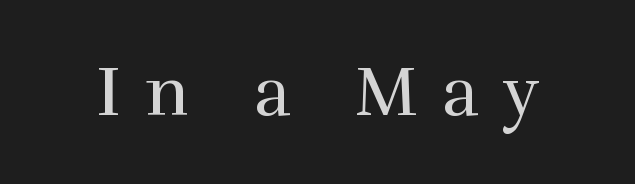
The image shows 70 px regular-weight serif type, upright; set unusually wide letter spacing (+0.34 em), not underlined; high stroke contrast and a medium x-height.
